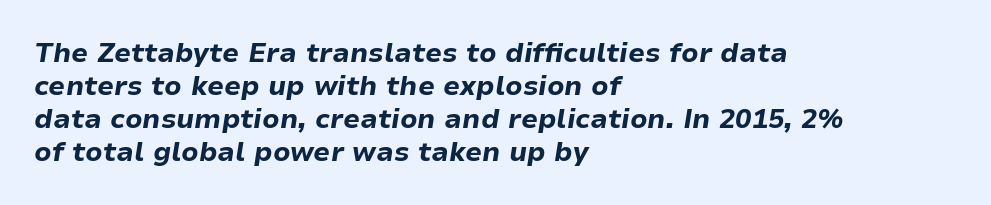
The text block is weighted toward the left margin, trailing off unevenly rightward. Look at the tracking — it's just the regular setting, nothing added. Anything drawn beneath the words? Only blank space. The strokes are fattened all the way to bold. Characters are canted at an angle relative to the baseline's perpendicular.
